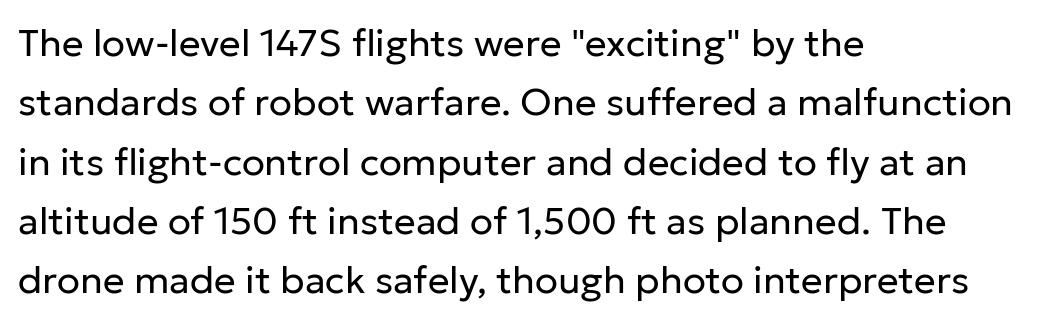
Honestly, the letter spacing is just normal — you wouldn't notice it. Caption: face not bold, strokes unweighted. The letters carry no serifs — their stems end cleanly without finishing strokes. Nope, not italic — everything's standing straight. A bare baseline throughout the passage.
